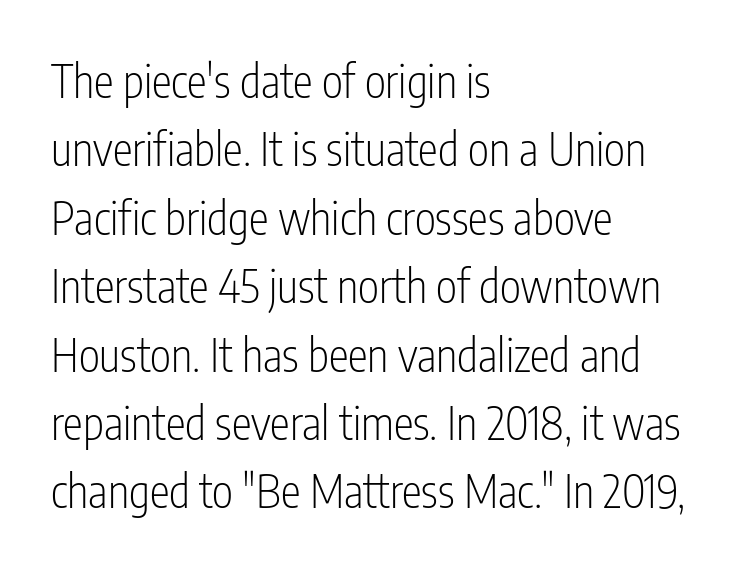
The image shows 45 px light, condensed sans-serif type, upright; set left-aligned, normal line spacing (1.52x), normal letter spacing, not underlined; low stroke contrast and a medium x-height.
